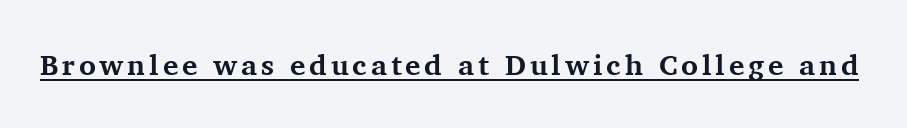
This rendering features underlined lettering. The specimen reads as upright at a glance. Character widths vary here, with narrow letters taking less room than wide ones. Does the type have serifs? Yes, each stem ends in a small foot. These lines carry a lot of weight — the face is fully bold.
